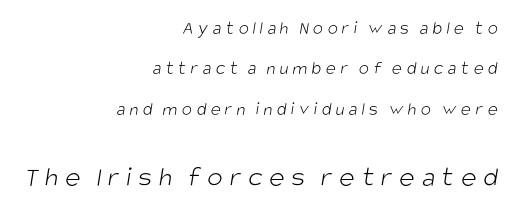
The image shows 29 px light, condensed sans-serif type; set right-aligned, loose line spacing (2.12x), unusually wide letter spacing (+0.23 em), not underlined; the second (bottom) block is 1.53x larger; low stroke contrast and a large x-height.
